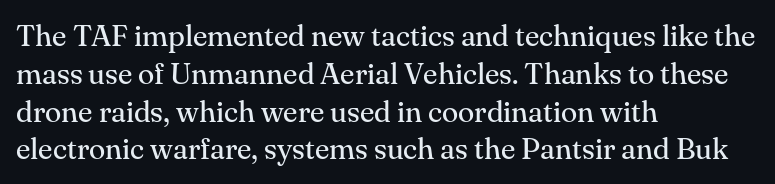
{"serif": "yes", "italic": "no", "bold": "no", "weight": "regular", "width": "normal", "stroke_contrast": "medium", "x_height": "small", "monospaced": "no", "underline": "no", "align": "left", "line_spacing": "normal", "line_spacing_ratio": 1.26, "letter_spacing": "normal", "letter_spacing_em": 0.0, "glyph_px": 30}
